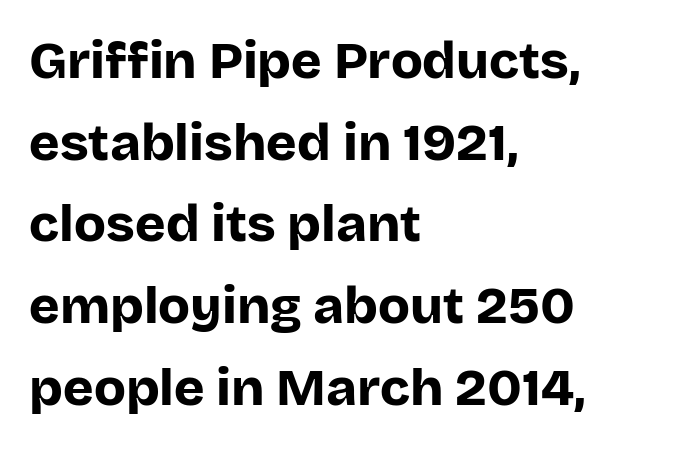
{"serif": "no", "italic": "no", "bold": "yes", "weight": "bold", "width": "normal", "stroke_contrast": "low", "x_height": "large", "monospaced": "no", "underline": "no", "align": "left", "line_spacing": "normal", "line_spacing_ratio": 1.57, "letter_spacing": "normal", "letter_spacing_em": 0.0, "glyph_px": 52}
